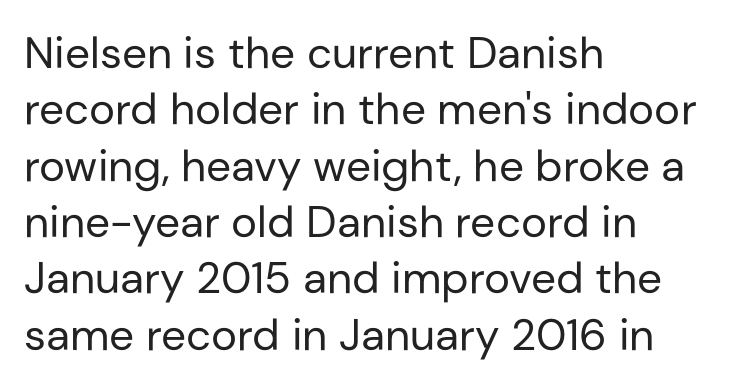
The image shows 44 px regular-weight sans-serif type, upright; set left-aligned, normal line spacing (1.28x), normal letter spacing, not underlined; low stroke contrast and a medium x-height.
